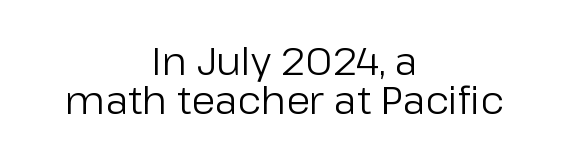
Q: Is the text bold? A: No.
Q: Is the text italic (slanted)? A: No, it is upright.
Q: Is the typeface a serif or a sans-serif typeface? A: Sans-serif.
Q: Is the text underlined? A: No.
Q: How is the paragraph aligned? A: Centered.
Q: Is the spacing between letters normal or unusually wide? A: Normal.
Q: Is the spacing between lines tight, normal or loose? A: Tight.
Q: Width (condensed, normal, or wide)? A: Normal.
Q: Stroke contrast? A: Low.
Q: x-height? A: Medium.
Q: Monospaced? A: No.
